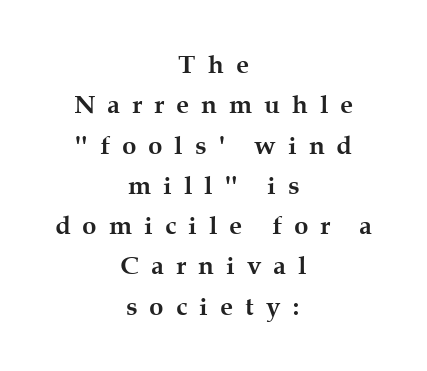
{"italic": "no", "bold": "yes", "underline": "no", "align": "center", "line_spacing": "normal", "line_spacing_ratio": 1.55, "letter_spacing": "wide", "letter_spacing_em": 0.46, "glyph_px": 26}
